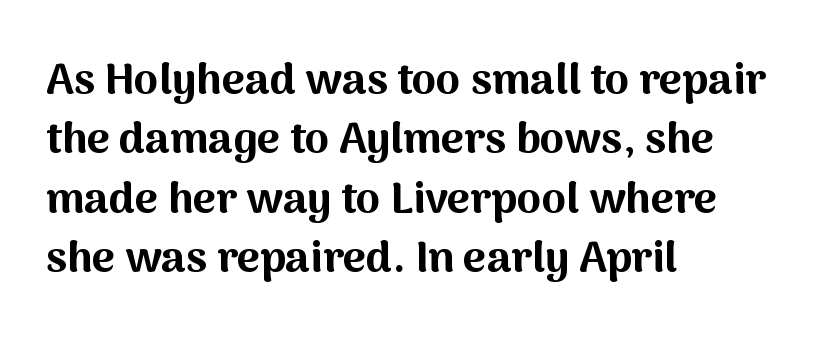
Q: Is the text bold? A: Yes.
Q: Is the text italic (slanted)? A: No, it is upright.
Q: Is the typeface a serif or a sans-serif typeface? A: Sans-serif.
Q: Is the text underlined? A: No.
Q: How is the paragraph aligned? A: Left-aligned.
Q: Is the spacing between letters normal or unusually wide? A: Normal.
Q: Is the spacing between lines tight, normal or loose? A: Normal.
Q: Width (condensed, normal, or wide)? A: Normal.
Q: Stroke contrast? A: Medium.
Q: x-height? A: Medium.
Q: Monospaced? A: No.
